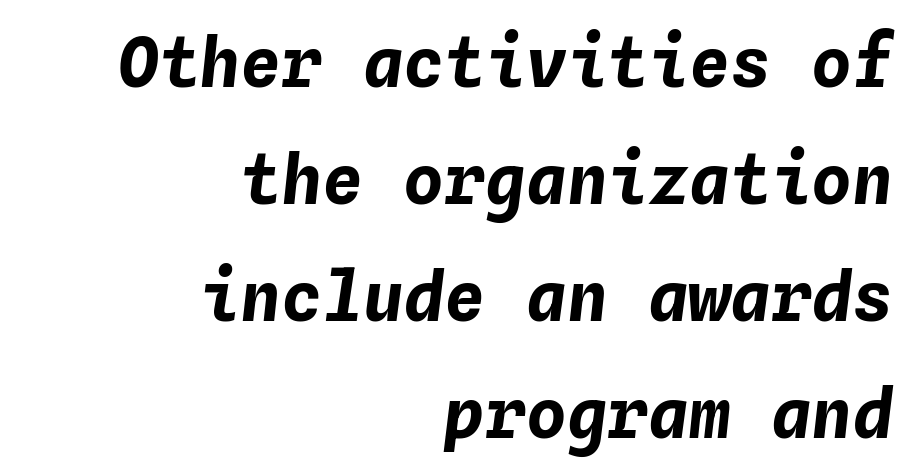
Q: Is the text bold? A: Yes.
Q: Is the text italic (slanted)? A: Yes, it leans right by about 4 degrees.
Q: Is the text underlined? A: No.
Q: How is the paragraph aligned? A: Right-aligned.
Q: Is the spacing between letters normal or unusually wide? A: Normal.
Q: Width (condensed, normal, or wide)? A: Normal.
Q: Stroke contrast? A: Low.
Q: x-height? A: Medium.
Q: Monospaced? A: Yes.
